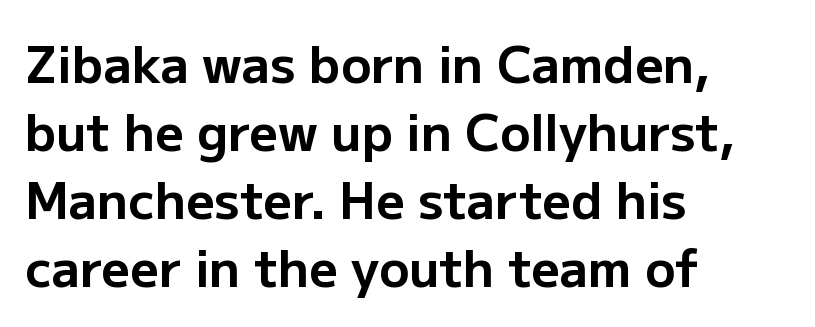
{"serif": "no", "italic": "no", "bold": "yes", "weight": "bold", "width": "normal", "stroke_contrast": "low", "x_height": "medium", "monospaced": "no", "underline": "no", "align": "left", "line_spacing": "normal", "line_spacing_ratio": 1.36, "letter_spacing": "normal", "letter_spacing_em": 0.0, "glyph_px": 50}
